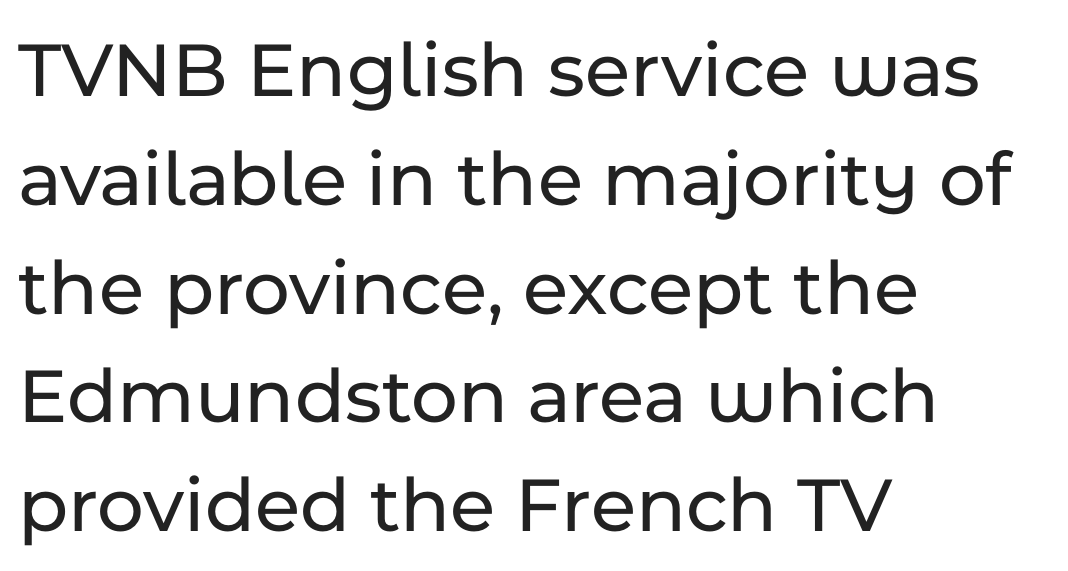
{"serif": "no", "italic": "no", "width": "normal", "stroke_contrast": "low", "x_height": "medium", "monospaced": "no", "underline": "no", "align": "left", "line_spacing": "normal", "line_spacing_ratio": 1.36, "letter_spacing": "normal", "letter_spacing_em": 0.0, "glyph_px": 80}
